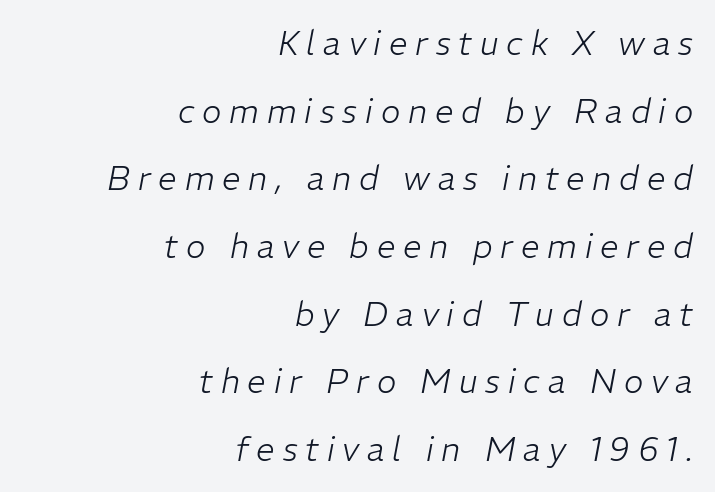
Q: Is the text bold? A: No.
Q: Is the text italic (slanted)? A: Yes, it leans right by about 11 degrees.
Q: Is the text underlined? A: No.
Q: How is the paragraph aligned? A: Right-aligned.
Q: Is the spacing between letters normal or unusually wide? A: Unusually wide.
Q: Is the spacing between lines tight, normal or loose? A: Loose.
Q: Width (condensed, normal, or wide)? A: Normal.
Q: Stroke contrast? A: Low.
Q: x-height? A: Medium.
Q: Monospaced? A: No.
